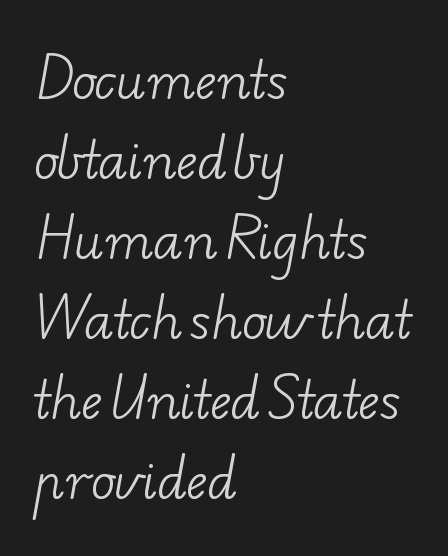
A quiet, ordinary-to-light weight characterises the typeface. You can tell from the footed stems that serif type was used. The face used here is proportionally spaced, like ordinary book or web type. The block of text has a typical density, with ordinary space between rows.
